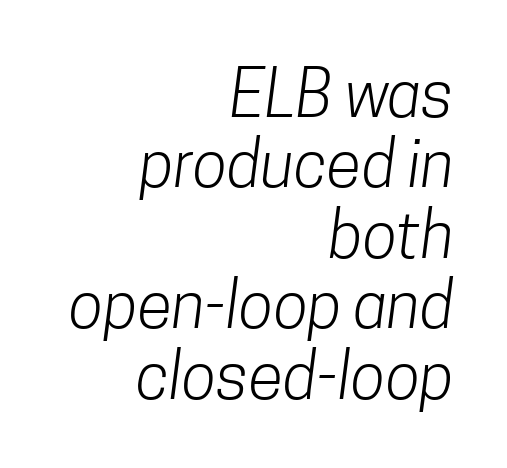
Spacing verdict: proportional, widths tailored to each character. Quick note: underline off. You could call the tracking neutral — neither tight nor loose. Layout note: lines flush right.
